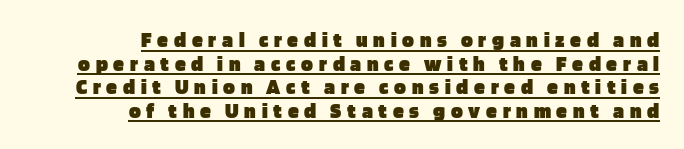
Q: Is the text bold? A: Yes.
Q: Is the text italic (slanted)? A: No, it is upright.
Q: Is the text underlined? A: Yes.
Q: How is the paragraph aligned? A: Right-aligned.
Q: Is the spacing between letters normal or unusually wide? A: Unusually wide.
Q: Is the spacing between lines tight, normal or loose? A: Tight.
